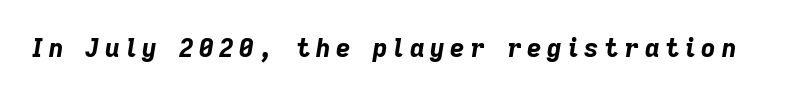
{"italic": "yes", "lean": "right", "slant_degrees": 9, "bold": "yes", "underline": "no", "letter_spacing": "wide", "letter_spacing_em": 0.23, "glyph_px": 25}
